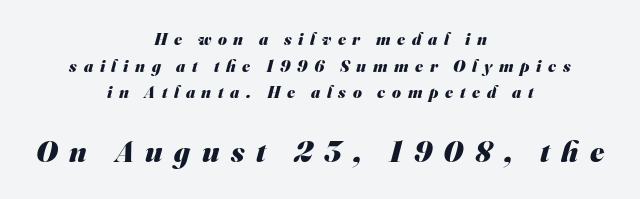
Q: Is the text bold? A: Yes.
Q: Is the typeface a serif or a sans-serif typeface? A: Sans-serif.
Q: Is the text underlined? A: No.
Q: How is the paragraph aligned? A: Centered.
Q: Is the spacing between letters normal or unusually wide? A: Unusually wide.
Q: Is the spacing between lines tight, normal or loose? A: Normal.
Q: Which block of text is set in a larger size, the first (top) or the second (bottom)? A: The second (bottom) one.
Q: Width (condensed, normal, or wide)? A: Normal.
Q: Stroke contrast? A: Medium.
Q: x-height? A: Small.
Q: Monospaced? A: No.
